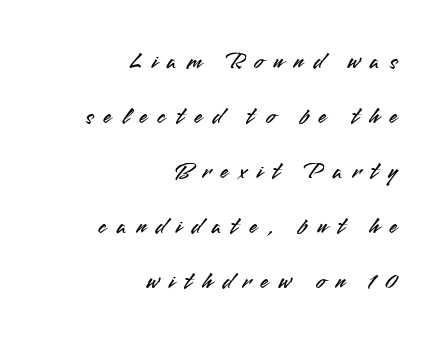
The paragraph has a hard right edge and a soft left edge. What's the leading like? Stretched, with rows far apart. Letter spacing: wide. Plain, unruled lines of type.
